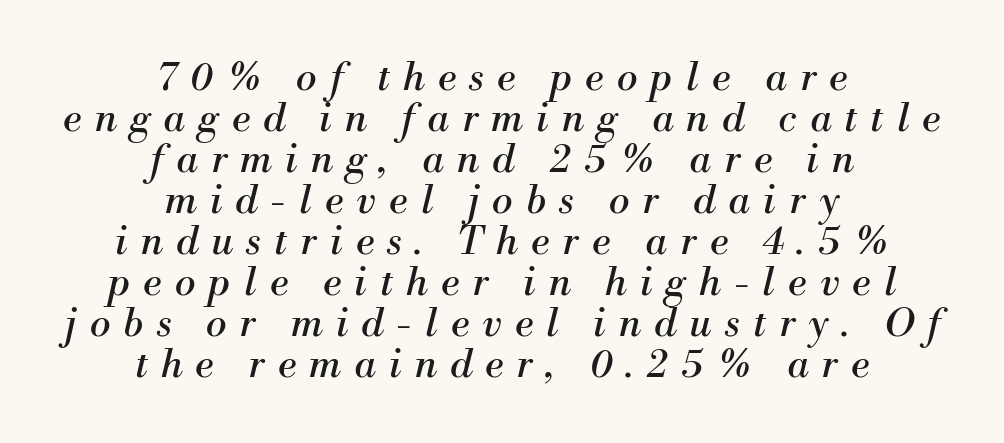
The image shows 39 px regular-weight serif type, italic (leaning right); set centered, tight line spacing (1.05x), unusually wide letter spacing (+0.34 em), not underlined; medium stroke contrast and a small x-height.
